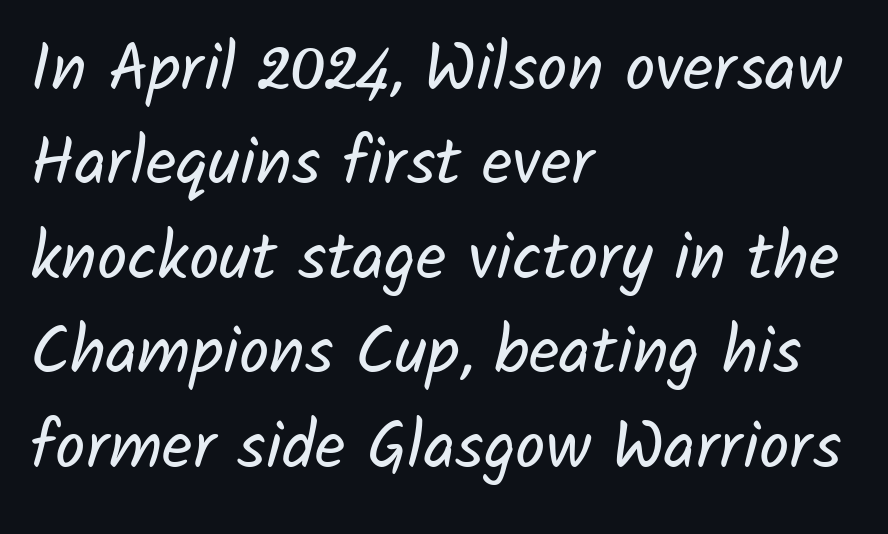
Q: Is the text bold? A: No.
Q: Is the typeface a serif or a sans-serif typeface? A: Sans-serif.
Q: Is the text underlined? A: No.
Q: How is the paragraph aligned? A: Left-aligned.
Q: Is the spacing between letters normal or unusually wide? A: Normal.
Q: Is the spacing between lines tight, normal or loose? A: Normal.
Q: Width (condensed, normal, or wide)? A: Normal.
Q: Stroke contrast? A: Low.
Q: x-height? A: Medium.
Q: Monospaced? A: No.
